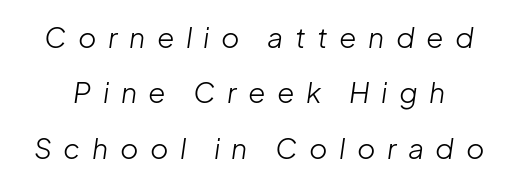
{"italic": "yes", "lean": "right", "slant_degrees": 8, "bold": "no", "weight": "light", "width": "normal", "stroke_contrast": "low", "x_height": "medium", "monospaced": "no", "underline": "no", "line_spacing": "loose", "line_spacing_ratio": 1.98, "letter_spacing": "wide", "letter_spacing_em": 0.41, "glyph_px": 28}
